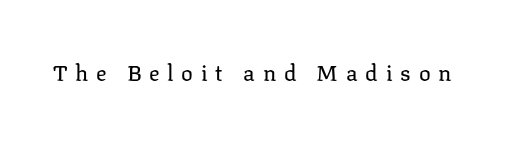
Q: Is the text bold? A: No.
Q: Is the text italic (slanted)? A: No, it is upright.
Q: Is the text underlined? A: No.
Q: Is the spacing between letters normal or unusually wide? A: Unusually wide.
